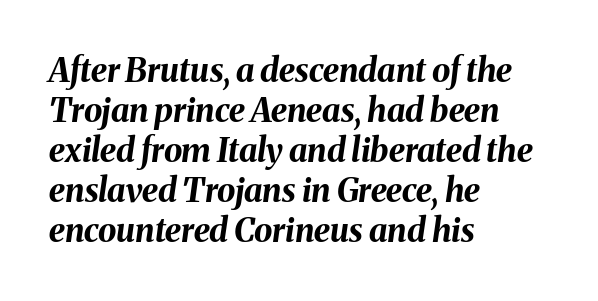
{"italic": "yes", "lean": "right", "slant_degrees": 8, "bold": "yes", "weight": "bold", "width": "normal", "stroke_contrast": "medium", "x_height": "medium", "monospaced": "no", "underline": "no", "align": "left", "line_spacing_ratio": 1.21, "letter_spacing": "normal", "letter_spacing_em": 0.0, "glyph_px": 33}
